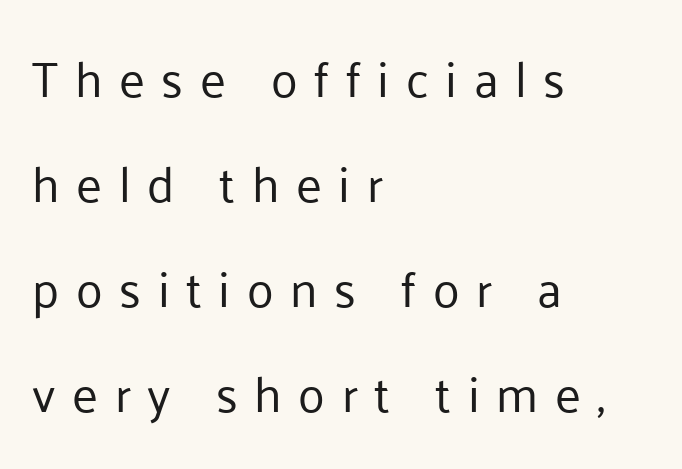
{"serif": "no", "italic": "no", "bold": "no", "weight": "regular", "width": "normal", "stroke_contrast": "low", "x_height": "medium", "monospaced": "no", "underline": "no", "align": "left", "line_spacing": "loose", "line_spacing_ratio": 2.14, "letter_spacing": "wide", "letter_spacing_em": 0.34, "glyph_px": 49}
